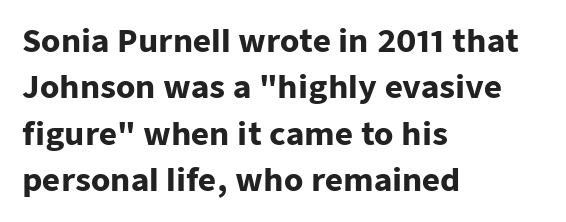
The axis of the letterforms is exactly vertical. Nothing unusual about the tracking: characters are spaced as the font intends. Regarding leading, the lines here are spaced in the standard way. The face used here is proportionally spaced, like ordinary book or web type. The characters look thick and weighty, a clear bold. Unlike a traditional serif, this face leaves its strokes unadorned.
